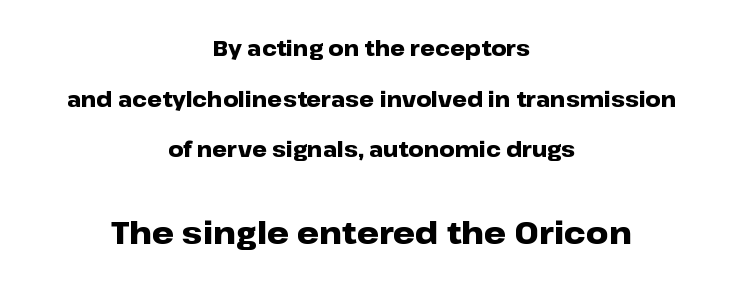
{"serif": "no", "italic": "no", "bold": "yes", "weight": "heavy", "width": "wide", "stroke_contrast": "low", "x_height": "medium", "monospaced": "no", "underline": "no", "align": "center", "line_spacing": "loose", "line_spacing_ratio": 2.41, "letter_spacing": "normal", "letter_spacing_em": 0.0, "larger_block": "second", "size_ratio": 1.48, "glyph_px": 31}
